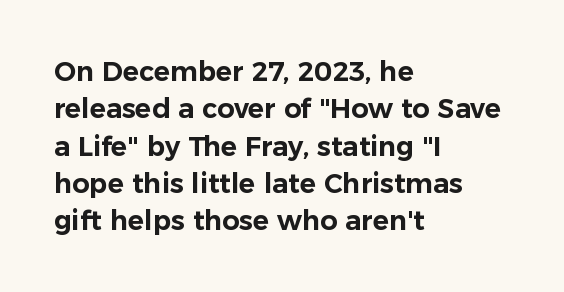
Q: Is the text italic (slanted)? A: No, it is upright.
Q: Is the text underlined? A: No.
Q: How is the paragraph aligned? A: Left-aligned.
Q: Is the spacing between letters normal or unusually wide? A: Normal.
Q: Is the spacing between lines tight, normal or loose? A: Normal.
